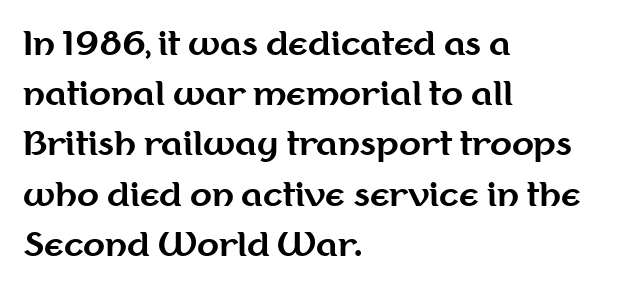
{"serif": "no", "italic": "no", "bold": "yes", "weight": "bold", "width": "normal", "stroke_contrast": "medium", "x_height": "medium", "monospaced": "no", "underline": "no", "align": "left", "line_spacing": "normal", "line_spacing_ratio": 1.57, "letter_spacing": "normal", "letter_spacing_em": 0.0, "glyph_px": 32}
